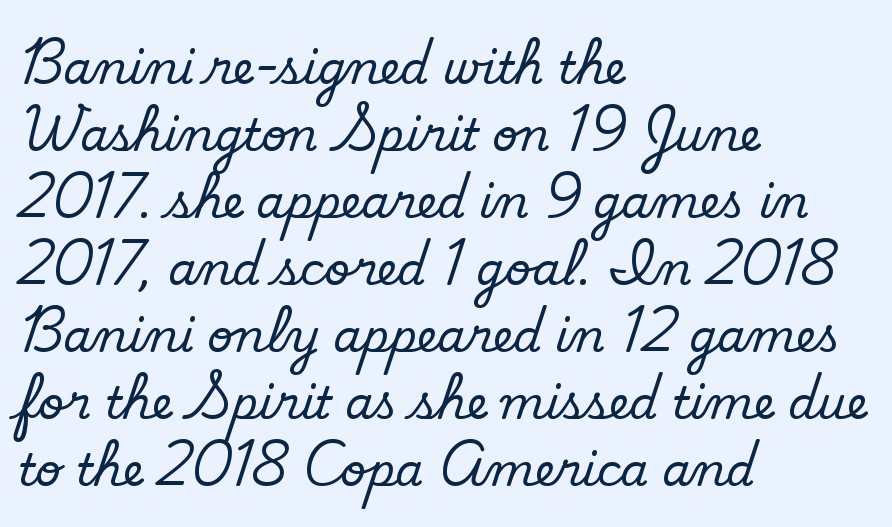
{"serif": "no", "bold": "no", "weight": "regular", "width": "normal", "stroke_contrast": "low", "x_height": "small", "monospaced": "no", "underline": "no", "align": "left", "line_spacing": "normal", "line_spacing_ratio": 1.49, "letter_spacing": "normal", "letter_spacing_em": 0.0, "glyph_px": 45}
